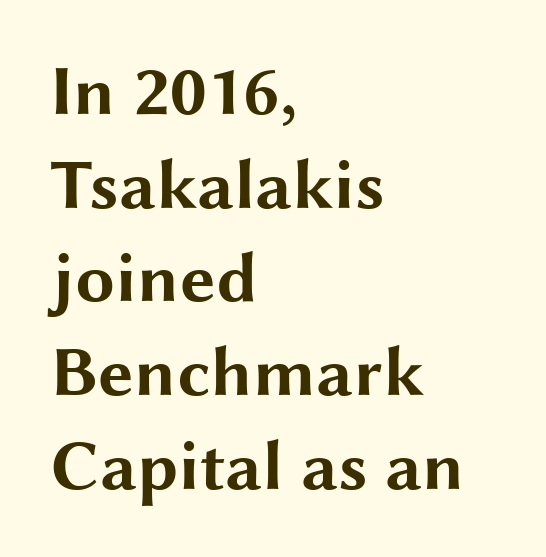
{"serif": "no", "italic": "no", "bold": "yes", "weight": "bold", "width": "wide", "stroke_contrast": "medium", "x_height": "medium", "monospaced": "no", "underline": "no", "align": "left", "line_spacing": "normal", "line_spacing_ratio": 1.32, "letter_spacing": "normal", "letter_spacing_em": 0.0, "glyph_px": 71}
